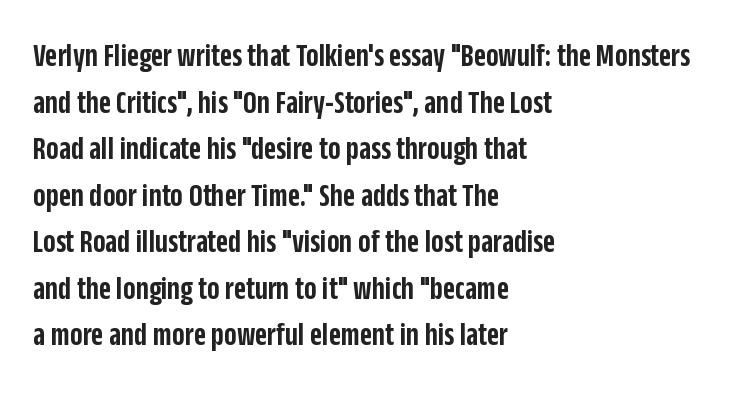
{"serif": "no", "italic": "no", "bold": "semi", "weight": "semibold", "width": "condensed", "stroke_contrast": "low", "x_height": "large", "monospaced": "no", "underline": "no", "align": "left", "line_spacing": "normal", "line_spacing_ratio": 1.41, "letter_spacing": "normal", "letter_spacing_em": 0.0, "glyph_px": 33}
